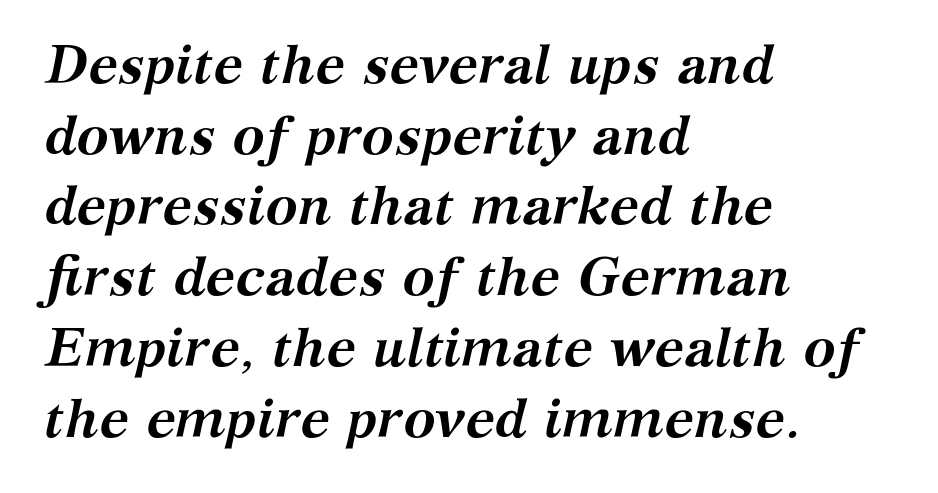
Chunky letters — that's bold for sure. Layout note: lines flush left. The line-height multiplier appears to be the usual default. Tall strokes in this sample are angled rather than plumb. The words here are not underlined. The text was rendered using a seriffed face with decorative stroke endings.
